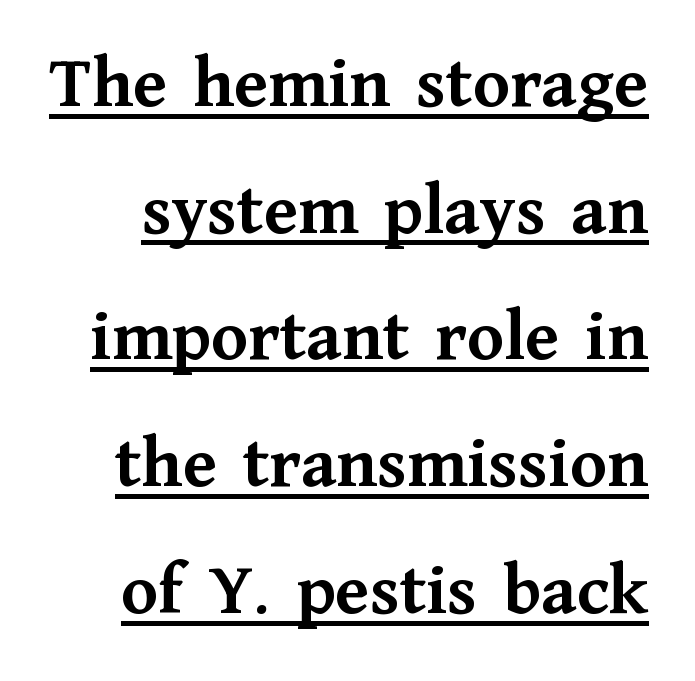
The image shows 75 px semibold serif type, upright; set normal line spacing (1.69x), normal letter spacing, underlined; medium stroke contrast and a medium x-height.
